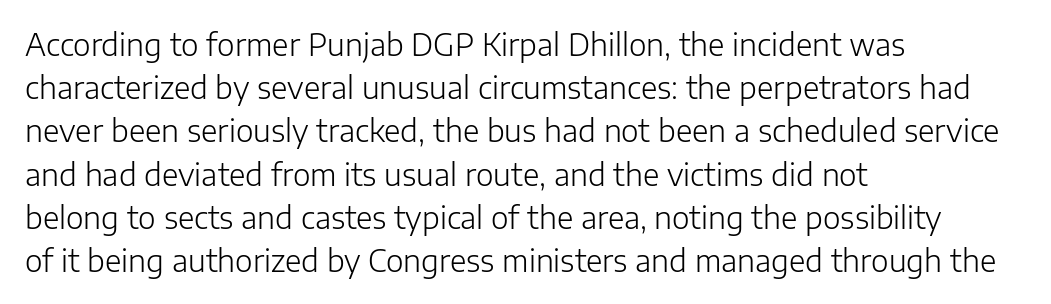
The space beneath each line is pristine and unruled. The lines in this sample share a left origin and differ only in where they stop. The letters stand upright; this is a roman face. Is there much room between lines? A standard amount, neither cramped nor airy. Observe the ordinary spacing: letters are neighbours, not strangers. These lines are composed in type without serifs.
